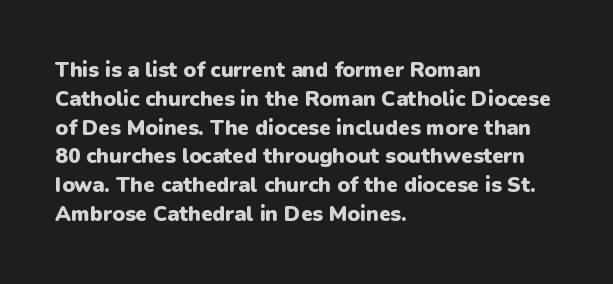
{"italic": "no", "bold": "yes", "underline": "no", "align": "left", "line_spacing": "normal", "line_spacing_ratio": 1.37, "letter_spacing": "normal", "letter_spacing_em": 0.0, "glyph_px": 21}
